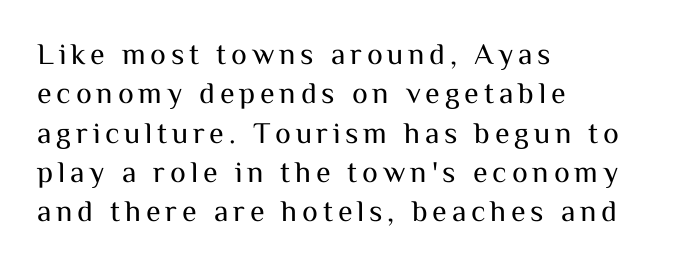
{"serif": "no", "italic": "no", "bold": "no", "weight": "regular", "width": "normal", "stroke_contrast": "medium", "x_height": "medium", "monospaced": "no", "underline": "no", "align": "left", "line_spacing": "normal", "line_spacing_ratio": 1.31, "glyph_px": 30}
